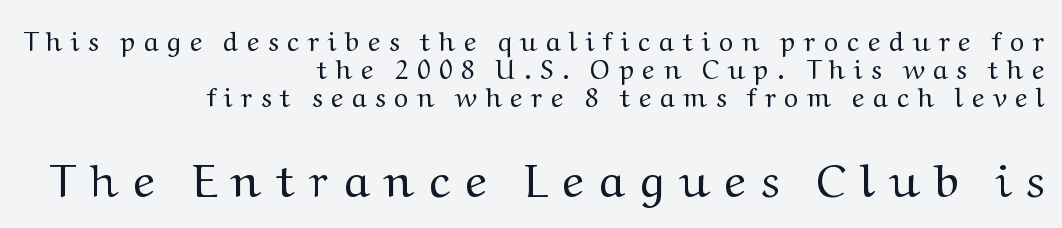
{"serif": "yes", "italic": "no", "bold": "no", "weight": "regular", "width": "wide", "stroke_contrast": "medium", "x_height": "medium", "monospaced": "no", "underline": "no", "align": "right", "line_spacing": "tight", "line_spacing_ratio": 1.03, "letter_spacing": "wide", "letter_spacing_em": 0.32, "larger_block": "second", "size_ratio": 1.74, "glyph_px": 47}
